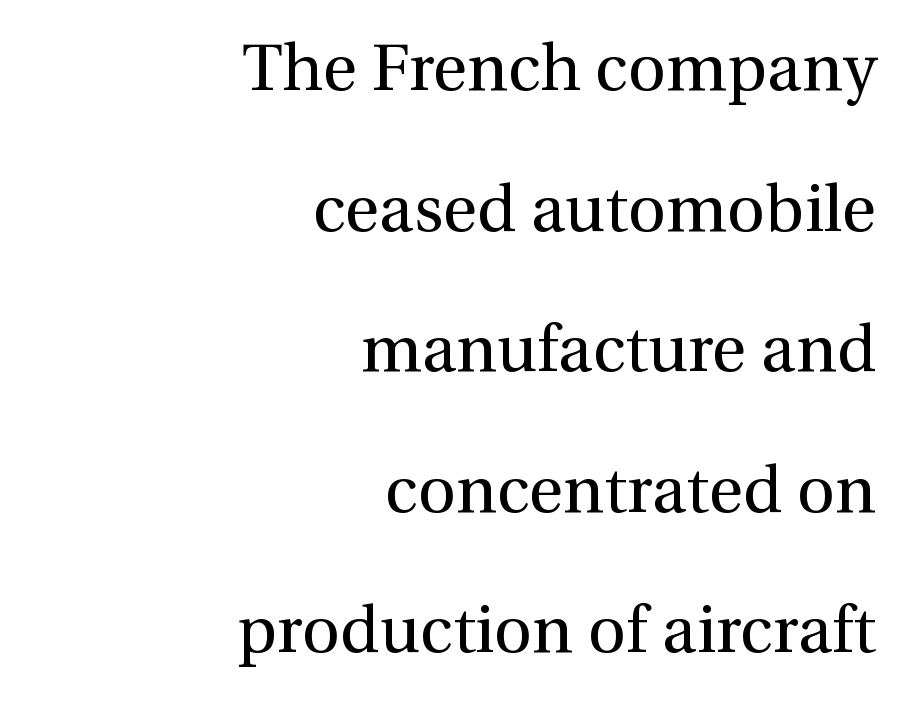
The image shows 66 px regular-weight serif type, upright; set right-aligned, loose line spacing (2.13x), normal letter spacing, not underlined; medium stroke contrast and a medium x-height.
